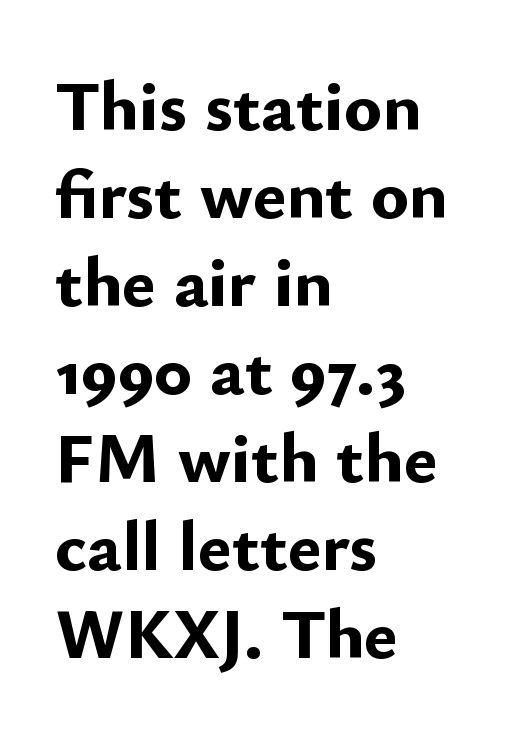
{"serif": "no", "italic": "no", "bold": "yes", "weight": "bold", "width": "normal", "stroke_contrast": "low", "x_height": "small", "monospaced": "no", "underline": "no", "align": "left", "line_spacing_ratio": 1.24, "letter_spacing": "normal", "letter_spacing_em": 0.0, "glyph_px": 71}
